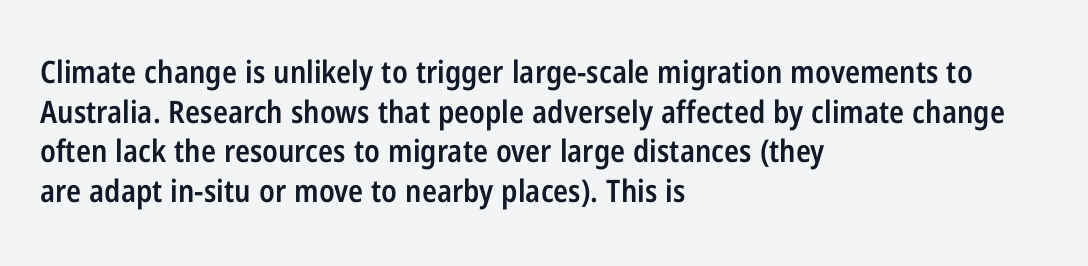
{"serif": "no", "italic": "no", "bold": "semi", "weight": "semibold", "width": "condensed", "stroke_contrast": "low", "x_height": "medium", "monospaced": "no", "underline": "no", "align": "left", "line_spacing": "normal", "line_spacing_ratio": 1.28, "letter_spacing": "normal", "letter_spacing_em": 0.0, "glyph_px": 31}
